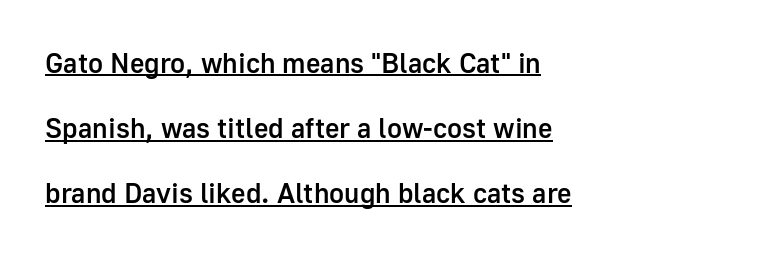
{"serif": "no", "italic": "no", "bold": "semi", "weight": "semibold", "width": "normal", "stroke_contrast": "low", "x_height": "medium", "monospaced": "no", "underline": "yes", "align": "left", "line_spacing": "loose", "line_spacing_ratio": 2.33, "letter_spacing": "normal", "letter_spacing_em": 0.0, "glyph_px": 28}
